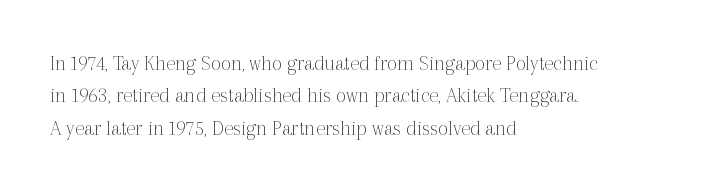
The image shows 22 px text type, upright; set left-aligned, normal line spacing (1.47x), normal letter spacing, not underlined.
